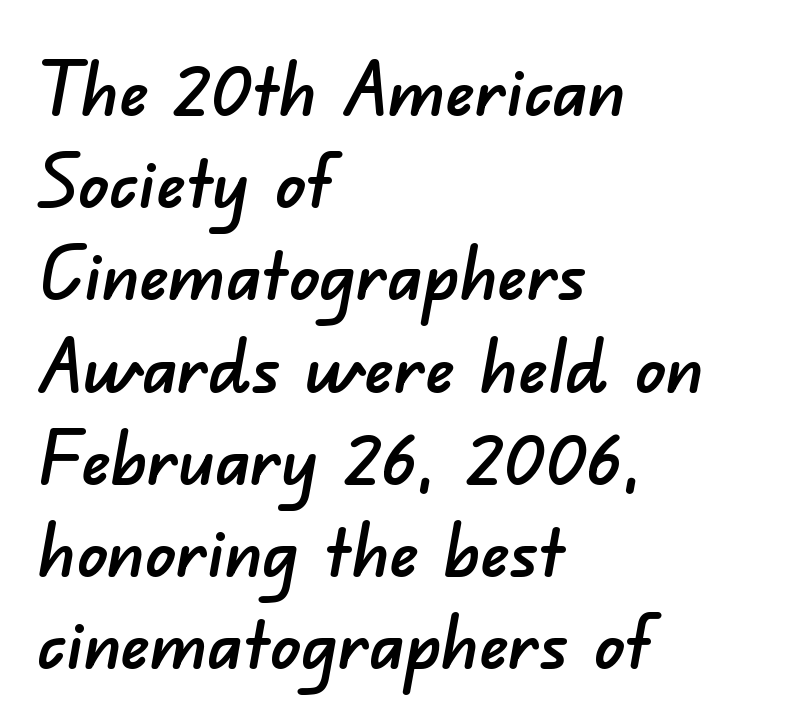
Q: Is the typeface a serif or a sans-serif typeface? A: Sans-serif.
Q: Is the text underlined? A: No.
Q: How is the paragraph aligned? A: Left-aligned.
Q: Is the spacing between letters normal or unusually wide? A: Normal.
Q: Width (condensed, normal, or wide)? A: Normal.
Q: Stroke contrast? A: Low.
Q: x-height? A: Small.
Q: Monospaced? A: No.
